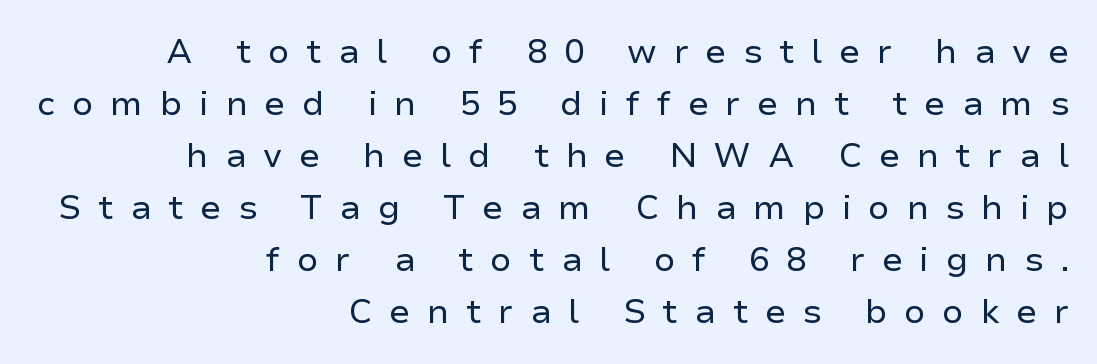
{"serif": "no", "italic": "no", "bold": "no", "weight": "regular", "width": "normal", "stroke_contrast": "low", "x_height": "medium", "monospaced": "no", "underline": "no", "align": "right", "line_spacing": "normal", "line_spacing_ratio": 1.53, "letter_spacing": "wide", "letter_spacing_em": 0.49, "glyph_px": 34}
